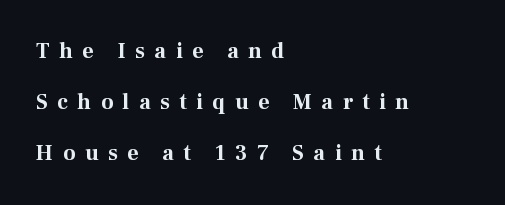
The image shows 22 px bold type, upright; set left-aligned, loose line spacing (2.32x), unusually wide letter spacing (+0.43 em), not underlined.
